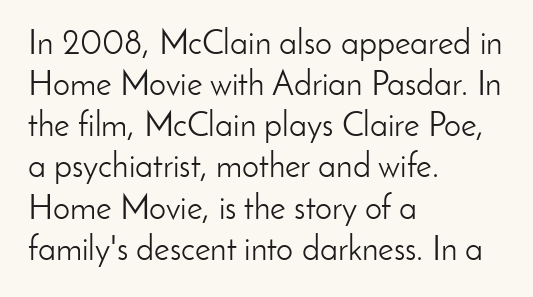
The image shows 34 px light sans-serif type, upright; set left-aligned, line spacing 1.21x, normal letter spacing, not underlined; low stroke contrast and a small x-height.
